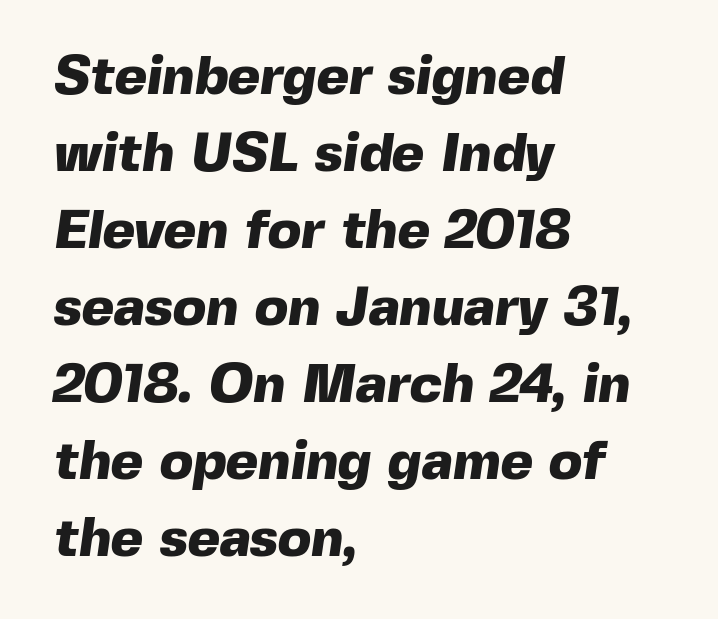
Q: Is the text bold? A: Yes.
Q: Is the typeface a serif or a sans-serif typeface? A: Sans-serif.
Q: Is the text underlined? A: No.
Q: How is the paragraph aligned? A: Left-aligned.
Q: Is the spacing between letters normal or unusually wide? A: Normal.
Q: Is the spacing between lines tight, normal or loose? A: Normal.
Q: Width (condensed, normal, or wide)? A: Normal.
Q: x-height? A: Medium.
Q: Monospaced? A: No.
